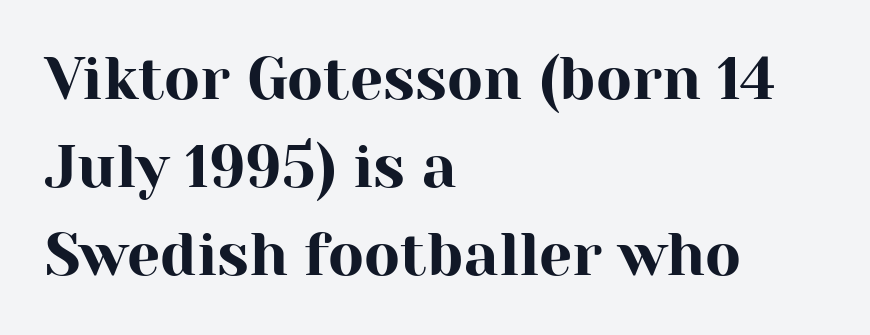
Default kerning and tracking; the words read as compact shapes. The setting favours the left margin, as ordinary paragraphs usually do. Letters rest on an invisible, unmarked baseline. A typesetter would call this leading conventional body-copy spacing. The lettering stays uniformly vertical, giving the passage a roman look.
